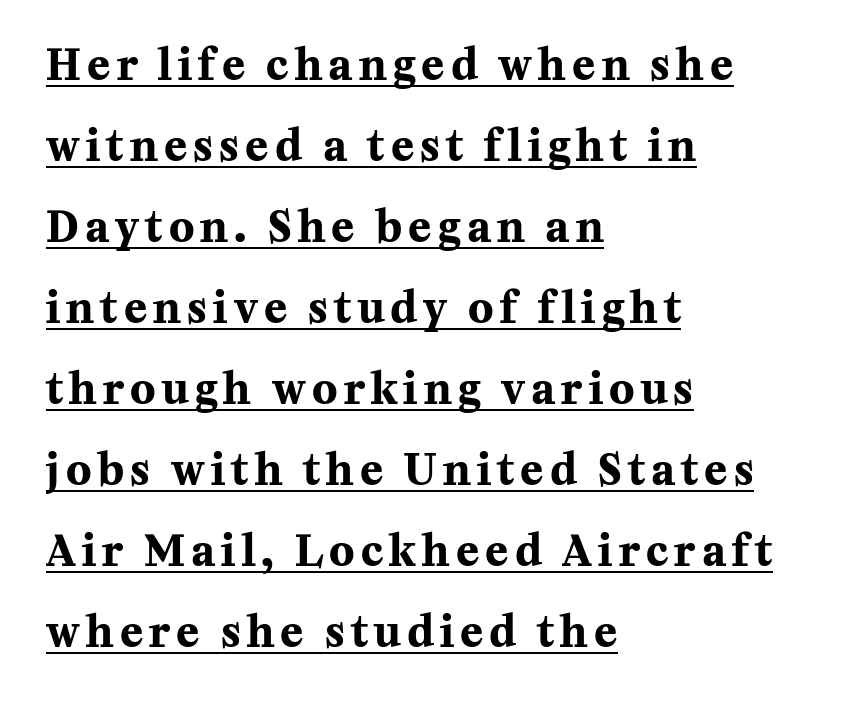
Look at the stroke-to-counter ratio: heavy, a bold. Interline gaps are noticeably wide in this sample. These lines are rendered in a variable-pitch font. Vertical strokes here are truly vertical.
